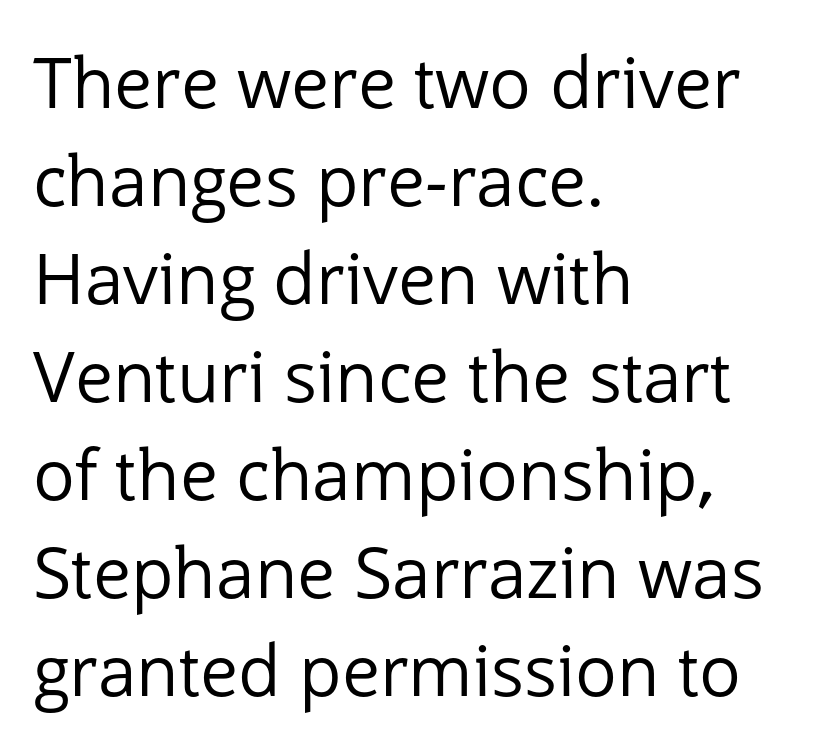
{"serif": "no", "italic": "no", "bold": "no", "weight": "regular", "width": "normal", "stroke_contrast": "low", "x_height": "medium", "monospaced": "no", "underline": "no", "align": "left", "line_spacing": "normal", "line_spacing_ratio": 1.4, "letter_spacing": "normal", "letter_spacing_em": 0.0, "glyph_px": 70}
